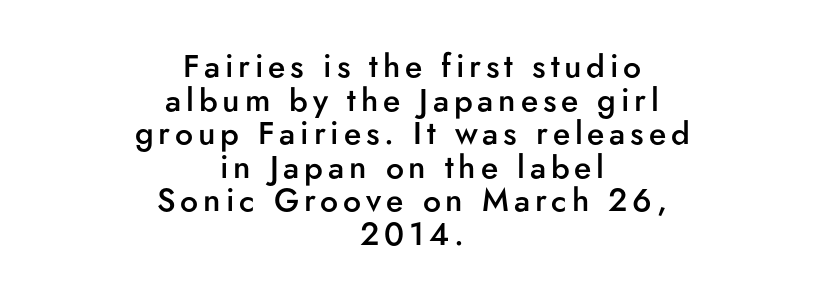
The image shows 32 px semibold sans-serif type, upright; set centered, tight line spacing (1.05x), not underlined; low stroke contrast and a small x-height.
